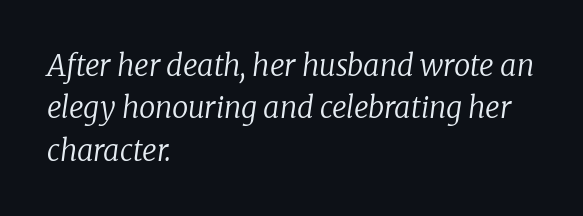
The image shows 29 px regular-weight serif type, italic (leaning right); set left-aligned, normal line spacing (1.46x), normal letter spacing, not underlined; low stroke contrast and a medium x-height.
